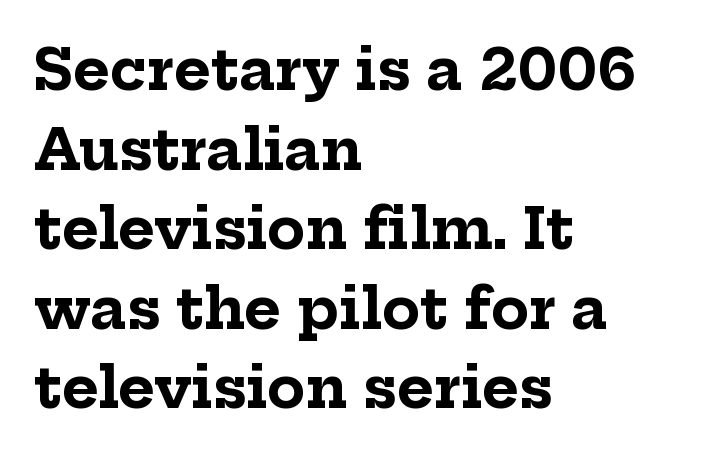
Standard letterfit; no display-style spreading of the glyphs. Check the space under the baseline: it is left empty. Serifs: yes, visible at the terminals of the letterforms. Is there any slant? The stems are plumb. These lines are set flush left with a ragged right edge.
